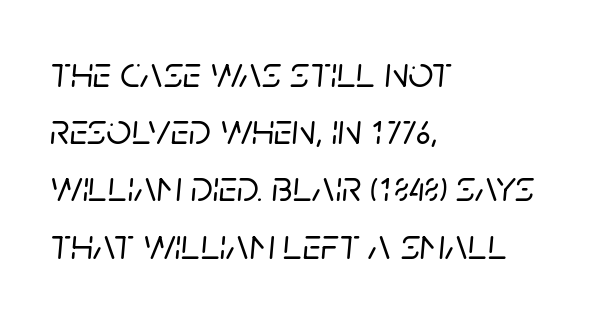
{"italic": "yes", "lean": "right", "slant_degrees": 5, "width": "normal", "stroke_contrast": "low", "x_height": "large", "monospaced": "no", "underline": "no", "align": "left", "line_spacing": "normal", "line_spacing_ratio": 1.3, "letter_spacing": "normal", "letter_spacing_em": 0.0, "glyph_px": 44}
